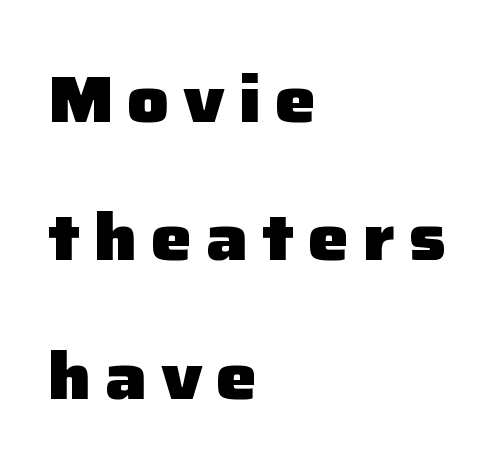
Q: Is the text bold? A: Yes.
Q: Is the text italic (slanted)? A: No, it is upright.
Q: Is the typeface a serif or a sans-serif typeface? A: Sans-serif.
Q: Is the text underlined? A: No.
Q: How is the paragraph aligned? A: Left-aligned.
Q: Is the spacing between letters normal or unusually wide? A: Unusually wide.
Q: Is the spacing between lines tight, normal or loose? A: Loose.
Q: Width (condensed, normal, or wide)? A: Normal.
Q: Stroke contrast? A: Low.
Q: x-height? A: Medium.
Q: Monospaced? A: No.
